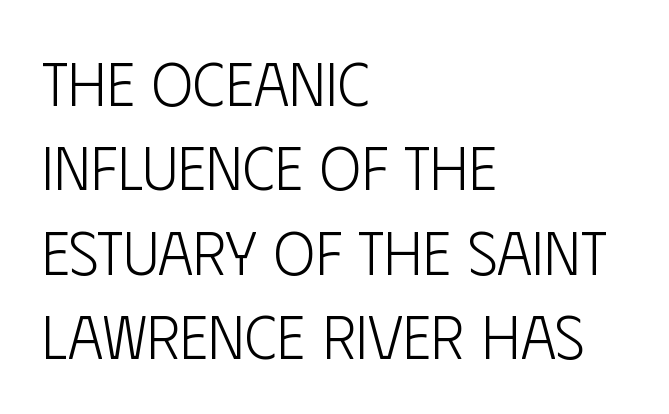
Glance below the letters and you will spot only blank space. Each new line begins a customary step beneath the previous one. Looks like regular typesetting: each glyph gets only the width it needs. Letterform terminals end flat and unadorned throughout the passage. A roman cut, with each character standing at attention.
